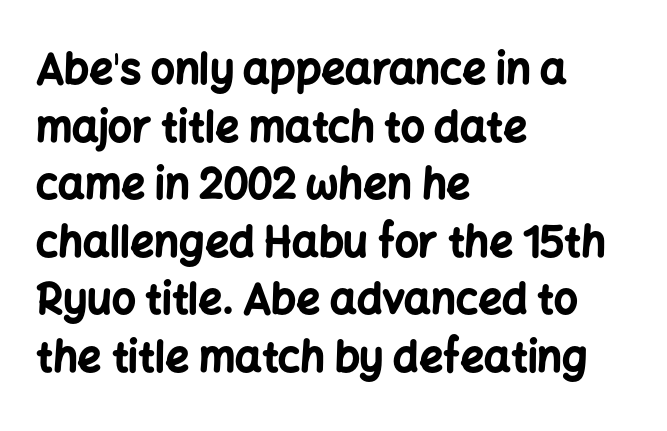
{"serif": "no", "italic": "no", "bold": "yes", "weight": "bold", "width": "normal", "stroke_contrast": "low", "x_height": "medium", "monospaced": "no", "underline": "no", "align": "left", "line_spacing": "normal", "line_spacing_ratio": 1.37, "letter_spacing": "normal", "letter_spacing_em": 0.0, "glyph_px": 42}
